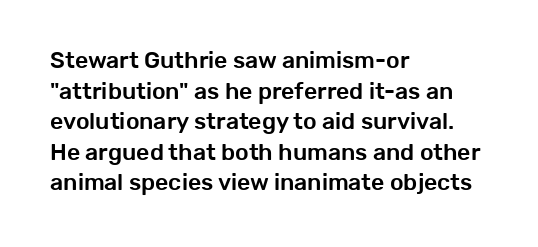
The image shows 23 px text type, upright; set left-aligned, normal line spacing (1.33x), normal letter spacing, not underlined.
